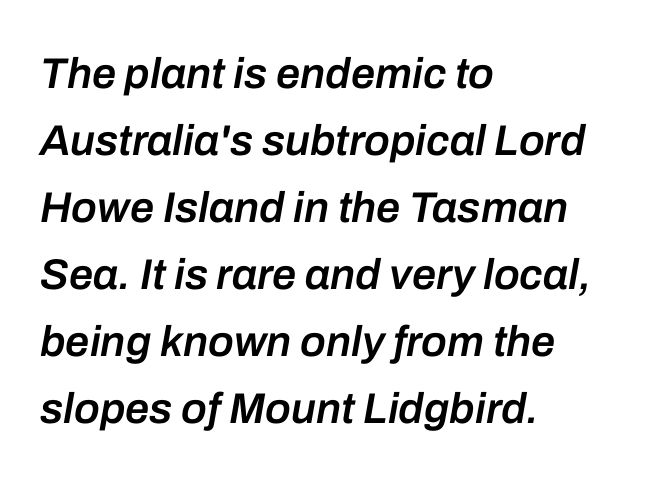
The image shows 43 px semibold type, italic (leaning right); set left-aligned, normal line spacing (1.56x), normal letter spacing, not underlined; low stroke contrast and a medium x-height.
